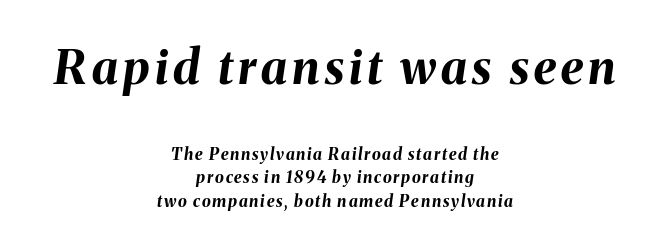
The passage shown is emphatically bold. The designer left line spacing at the default. Quick note: italic. These two chunks differ in scale, with the top chunk taking the larger measure. Compared with a flush-left layout, this one balances lines on the center instead. The foot of each line stays bare and open.
